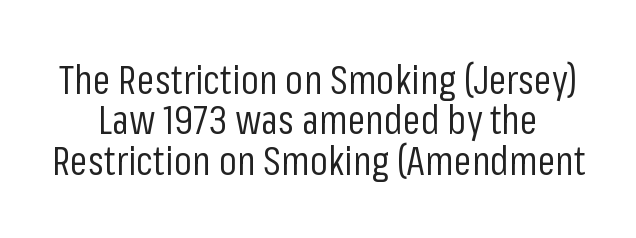
Q: Is the text bold? A: No.
Q: Is the text italic (slanted)? A: No, it is upright.
Q: Is the typeface a serif or a sans-serif typeface? A: Sans-serif.
Q: Is the text underlined? A: No.
Q: Is the spacing between letters normal or unusually wide? A: Normal.
Q: Is the spacing between lines tight, normal or loose? A: Tight.
Q: Width (condensed, normal, or wide)? A: Condensed.
Q: Stroke contrast? A: Low.
Q: x-height? A: Medium.
Q: Monospaced? A: No.
